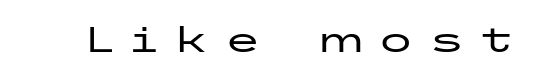
Does the lettering tilt? It doesn't — this is upright. Type style note: lacks serifs. The baseline area is clear. Here the glyphs are tracked loosely, breaking word shapes into spaced letters.
